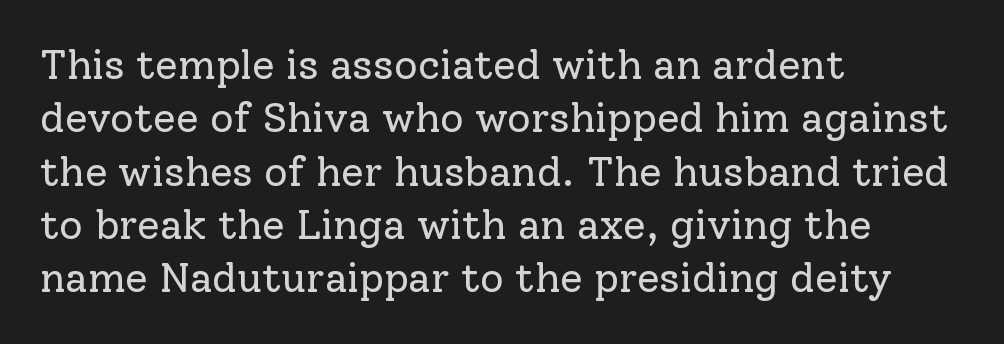
{"serif": "yes", "italic": "no", "bold": "no", "weight": "regular", "width": "normal", "stroke_contrast": "low", "x_height": "medium", "monospaced": "no", "underline": "no", "align": "left", "line_spacing": "normal", "line_spacing_ratio": 1.3, "letter_spacing": "normal", "letter_spacing_em": 0.0, "glyph_px": 41}
